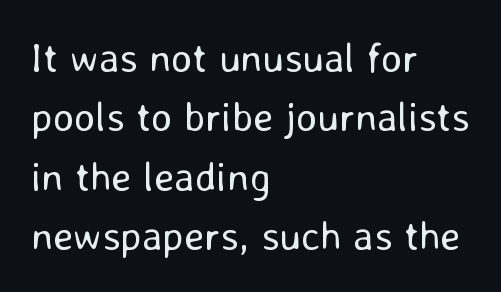
Default kerning and tracking; the words read as compact shapes. The rows are spaced the way most documents space them. The strip under each line holds only bare page. The passage shown is typed in a proportional face where columns would drift.
